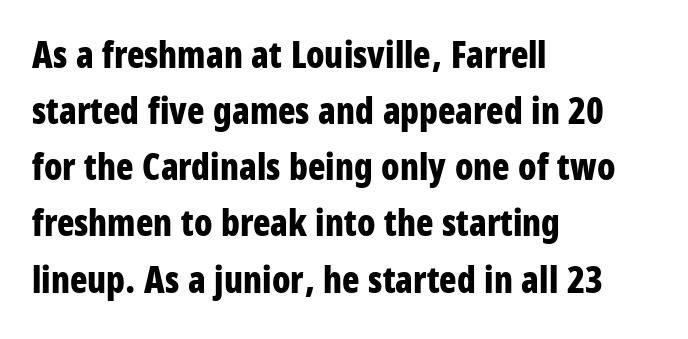
{"serif": "no", "italic": "no", "bold": "yes", "weight": "bold", "width": "condensed", "stroke_contrast": "low", "x_height": "large", "monospaced": "no", "underline": "no", "align": "left", "line_spacing": "normal", "line_spacing_ratio": 1.56, "letter_spacing": "normal", "letter_spacing_em": 0.0, "glyph_px": 36}
